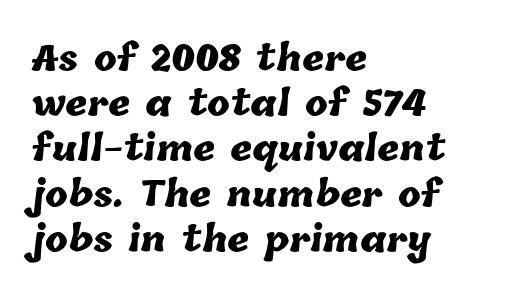
The image shows 34 px heavy type; set left-aligned, normal line spacing (1.33x), normal letter spacing, not underlined; low stroke contrast and a medium x-height.
